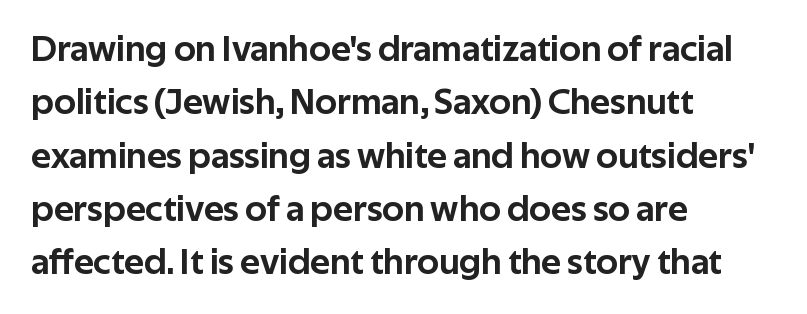
How are the letters spaced? Ordinarily, with no added tracking. The typesetter chose a ragged-right arrangement here. The area under the type is left untouched. This sample uses a sans-serif face. Varying glyph widths throughout — classic text-font behaviour.
